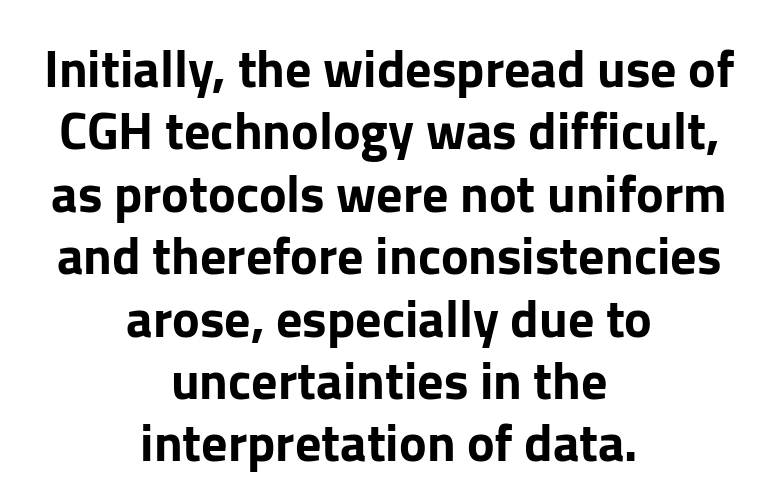
The image shows 52 px sans-serif type, upright; set centered, line spacing 1.2x, normal letter spacing, not underlined; low stroke contrast and a medium x-height.
